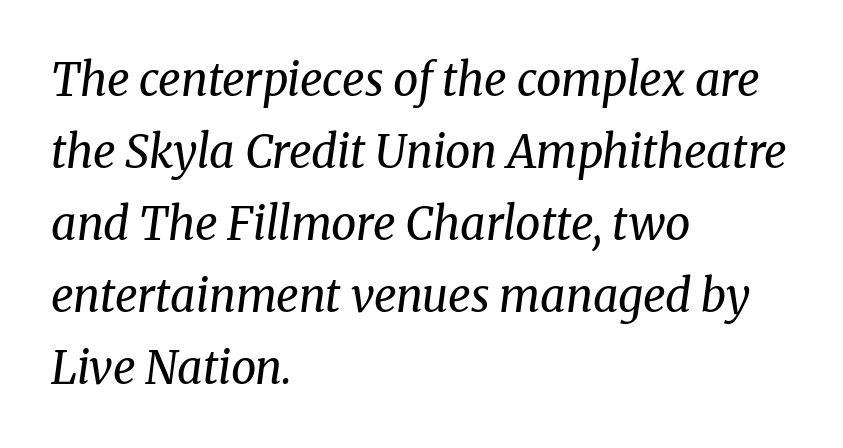
{"serif": "yes", "italic": "yes", "lean": "right", "slant_degrees": 8, "bold": "no", "weight": "regular", "width": "normal", "stroke_contrast": "medium", "x_height": "medium", "monospaced": "no", "underline": "no", "align": "left", "line_spacing": "normal", "line_spacing_ratio": 1.6, "letter_spacing": "normal", "letter_spacing_em": 0.0, "glyph_px": 45}
